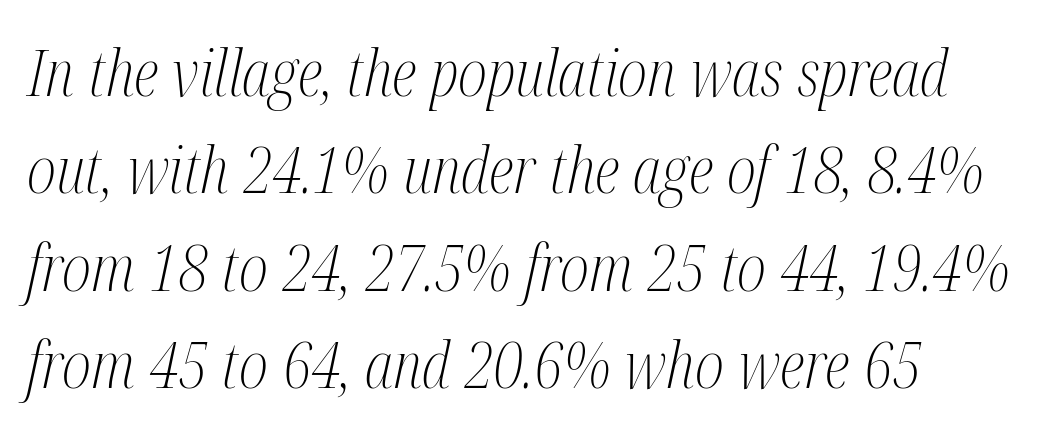
{"serif": "yes", "italic": "yes", "lean": "right", "slant_degrees": 12, "bold": "no", "weight": "light", "width": "condensed", "stroke_contrast": "medium", "x_height": "medium", "monospaced": "no", "underline": "no", "line_spacing": "normal", "line_spacing_ratio": 1.52, "letter_spacing": "normal", "letter_spacing_em": 0.0, "glyph_px": 64}
